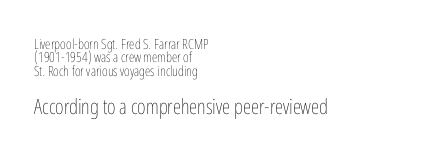
Q: Is the text bold? A: No.
Q: Is the text italic (slanted)? A: No, it is upright.
Q: Is the text underlined? A: No.
Q: How is the paragraph aligned? A: Left-aligned.
Q: Is the spacing between letters normal or unusually wide? A: Normal.
Q: Is the spacing between lines tight, normal or loose? A: Tight.
Q: Which block of text is set in a larger size, the first (top) or the second (bottom)? A: The second (bottom) one.
